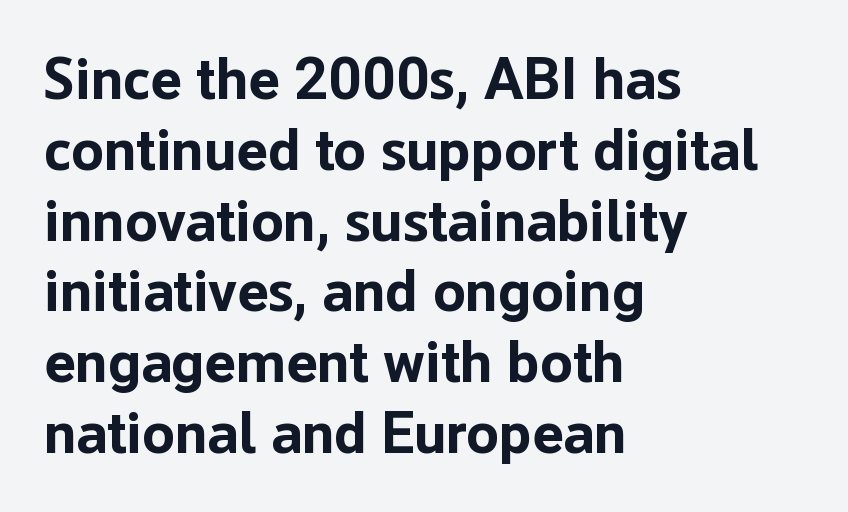
{"serif": "no", "italic": "no", "bold": "yes", "weight": "bold", "width": "normal", "stroke_contrast": "low", "x_height": "medium", "monospaced": "no", "underline": "no", "align": "left", "line_spacing_ratio": 1.2, "letter_spacing": "normal", "letter_spacing_em": 0.0, "glyph_px": 59}
